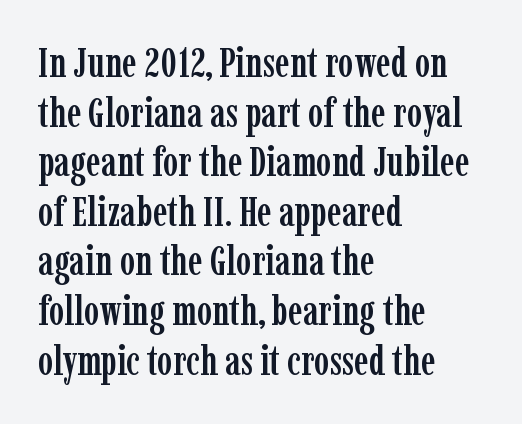
The typography opts for an upright posture over an oblique one. Think of a printed novel: that variable character pitch is what you see here. Look at the bottom of the vertical strokes: they flare into serifs here. Line beginnings align vertically; line endings do not.
